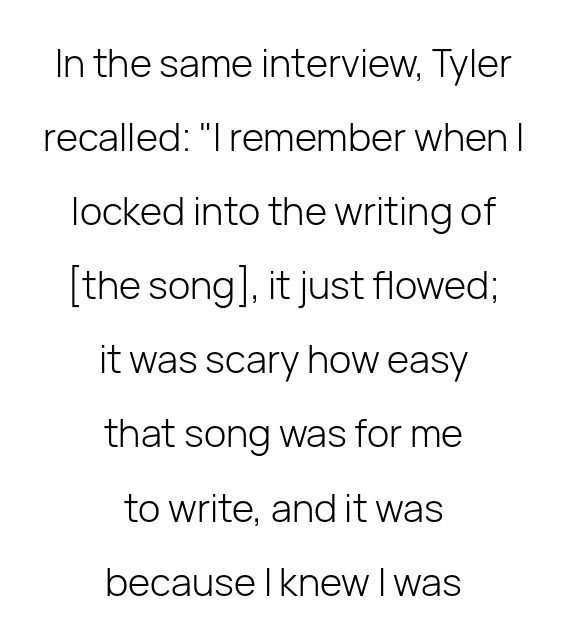
The image shows 38 px light sans-serif type, upright; set centered, loose line spacing (1.95x), normal letter spacing, not underlined; low stroke contrast and a medium x-height.
